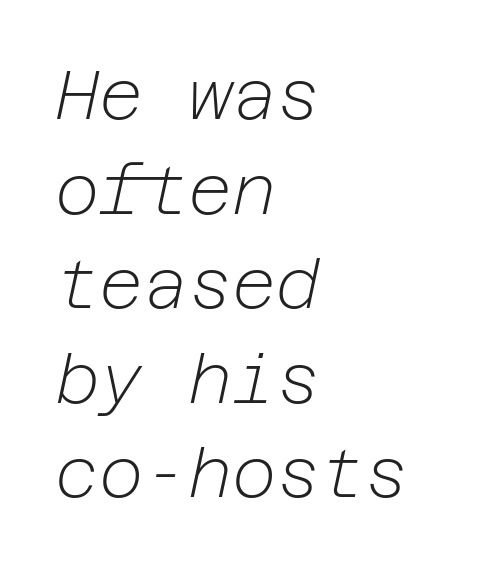
The image shows 68 px light type, italic (leaning right); set left-aligned, normal line spacing (1.39x), normal letter spacing, not underlined; low stroke contrast and a medium x-height.
